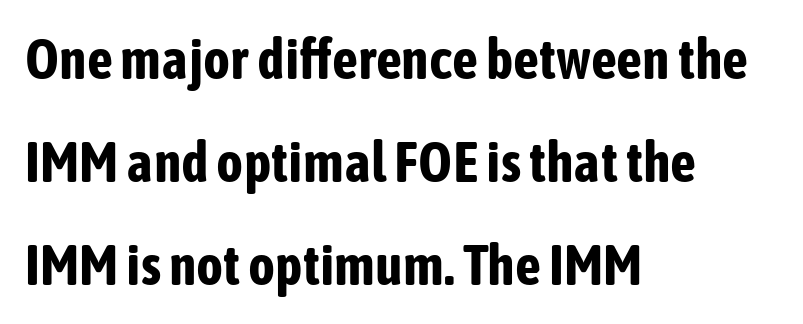
The image shows 57 px bold, condensed sans-serif type, upright; set left-aligned, line spacing 1.81x, normal letter spacing, not underlined; low stroke contrast and a medium x-height.
